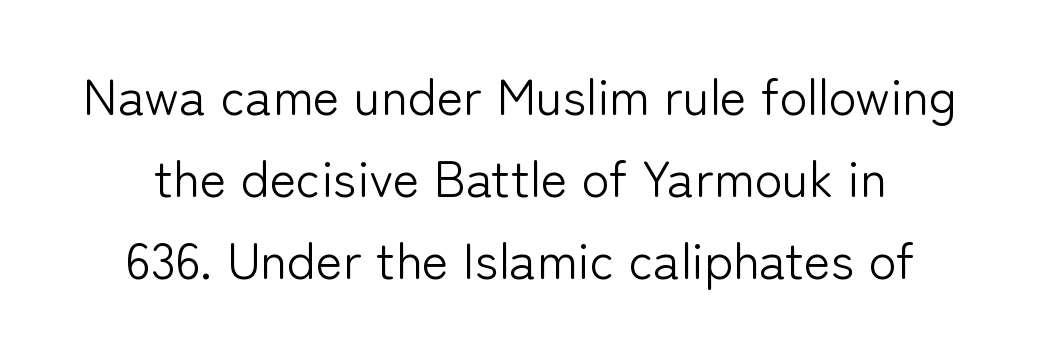
Q: Is the text bold? A: No.
Q: Is the text italic (slanted)? A: No, it is upright.
Q: Is the typeface a serif or a sans-serif typeface? A: Sans-serif.
Q: Is the text underlined? A: No.
Q: How is the paragraph aligned? A: Centered.
Q: Is the spacing between letters normal or unusually wide? A: Normal.
Q: Is the spacing between lines tight, normal or loose? A: Normal.
Q: Width (condensed, normal, or wide)? A: Normal.
Q: Stroke contrast? A: Low.
Q: x-height? A: Medium.
Q: Monospaced? A: No.
